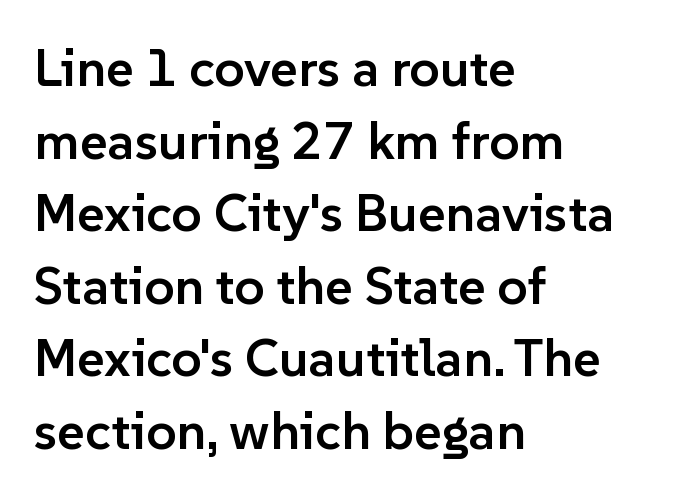
Q: Is the text bold? A: Semi-bold.
Q: Is the text italic (slanted)? A: No, it is upright.
Q: Is the typeface a serif or a sans-serif typeface? A: Sans-serif.
Q: Is the text underlined? A: No.
Q: How is the paragraph aligned? A: Left-aligned.
Q: Is the spacing between letters normal or unusually wide? A: Normal.
Q: Is the spacing between lines tight, normal or loose? A: Normal.
Q: Width (condensed, normal, or wide)? A: Normal.
Q: Stroke contrast? A: Low.
Q: x-height? A: Medium.
Q: Monospaced? A: No.
